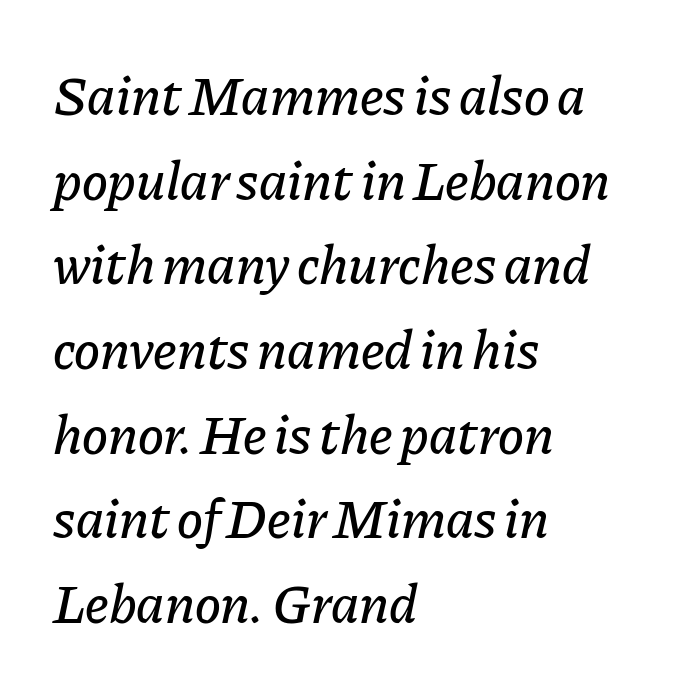
The leading is moderate, giving the passage an even texture. Does the copy run flush right? No — it runs flush left. Proportional: the letters do not fall into vertical columns. Anything drawn beneath the words? Only blank space. The rendering keeps characters at their native spacing. This is oblique type, the kind used for emphasis or titles.
